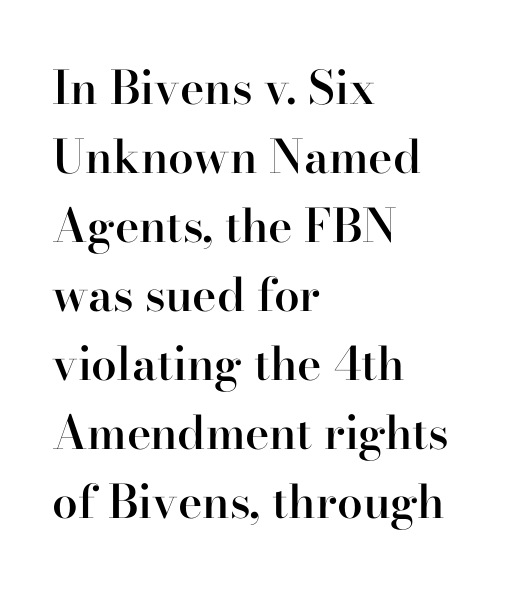
The image shows 46 px semibold serif type, upright; set left-aligned, normal line spacing (1.5x), normal letter spacing, not underlined; high stroke contrast and a small x-height.
